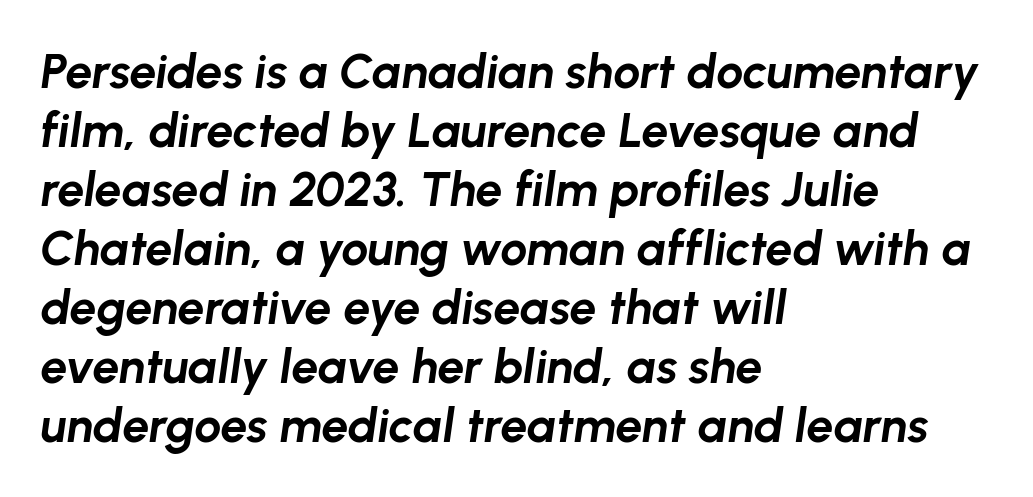
The image shows 48 px bold type, italic (leaning right); set left-aligned, line spacing 1.23x, normal letter spacing, not underlined; low stroke contrast and a medium x-height.
